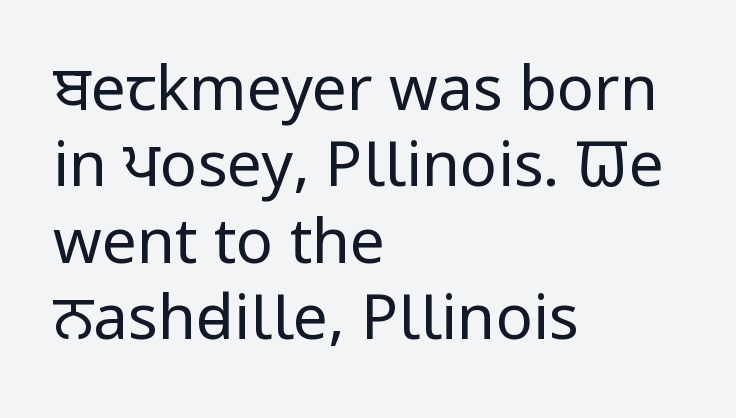
Each letter's strokes conclude bluntly, with no projecting serifs. Casual observation: everything's shoved over to the left. The passage shown is typed in a proportional face where columns would drift. On a weight scale, this lands at 450 or below. Caption: standard tracking, unaltered.
